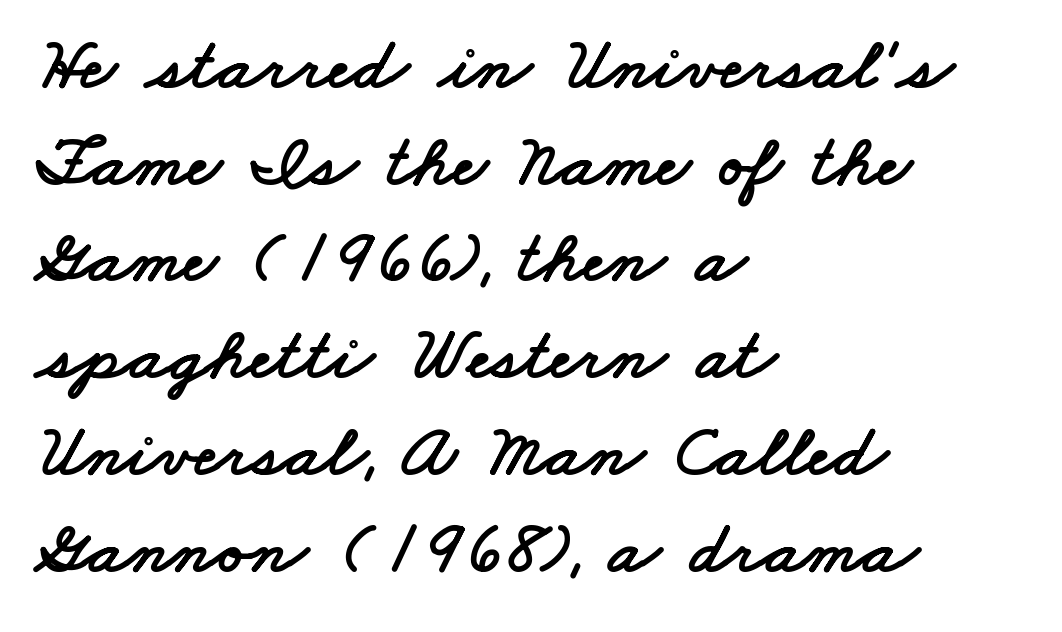
{"serif": "no", "width": "wide", "stroke_contrast": "low", "x_height": "small", "monospaced": "no", "underline": "no", "align": "left", "line_spacing": "normal", "line_spacing_ratio": 1.29, "letter_spacing": "normal", "letter_spacing_em": 0.0, "glyph_px": 75}
